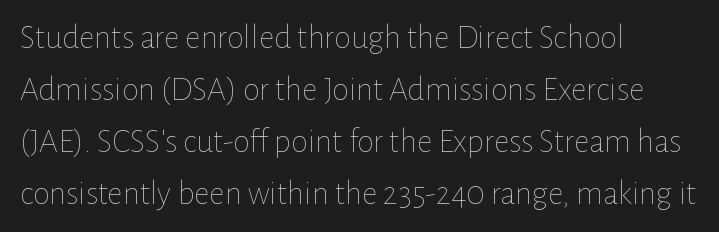
{"italic": "no", "bold": "no", "weight": "thin", "width": "normal", "stroke_contrast": "low", "x_height": "medium", "monospaced": "no", "underline": "no", "align": "left", "line_spacing": "normal", "line_spacing_ratio": 1.53, "letter_spacing": "normal", "letter_spacing_em": 0.0, "glyph_px": 34}
